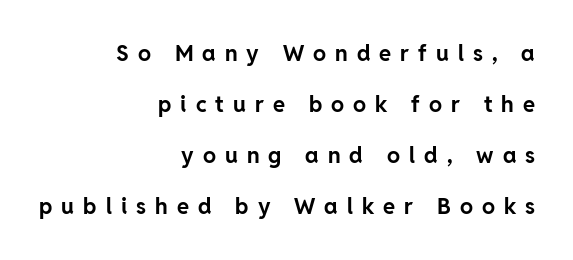
{"italic": "no", "bold": "yes", "underline": "no", "align": "right", "line_spacing": "loose", "line_spacing_ratio": 2.32, "letter_spacing": "wide", "letter_spacing_em": 0.41, "glyph_px": 22}
